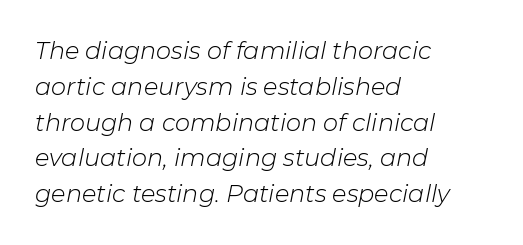
{"italic": "yes", "lean": "right", "slant_degrees": 11, "bold": "no", "underline": "no", "align": "left", "line_spacing": "normal", "line_spacing_ratio": 1.49, "letter_spacing": "normal", "letter_spacing_em": 0.0, "glyph_px": 24}
